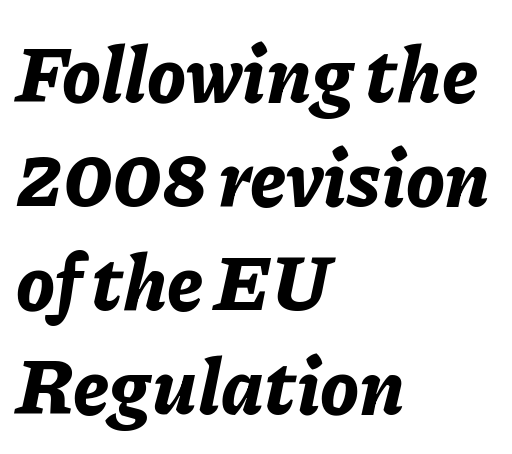
The image shows 77 px bold type, italic (leaning right); set left-aligned, normal line spacing (1.35x), normal letter spacing, not underlined; low stroke contrast and a medium x-height.
